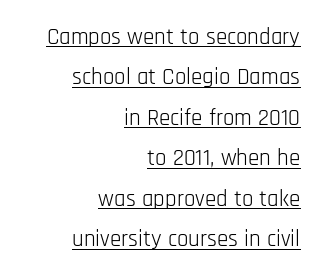
{"italic": "no", "bold": "no", "underline": "yes", "align": "right", "line_spacing_ratio": 1.76, "letter_spacing": "normal", "letter_spacing_em": 0.0, "glyph_px": 23}
